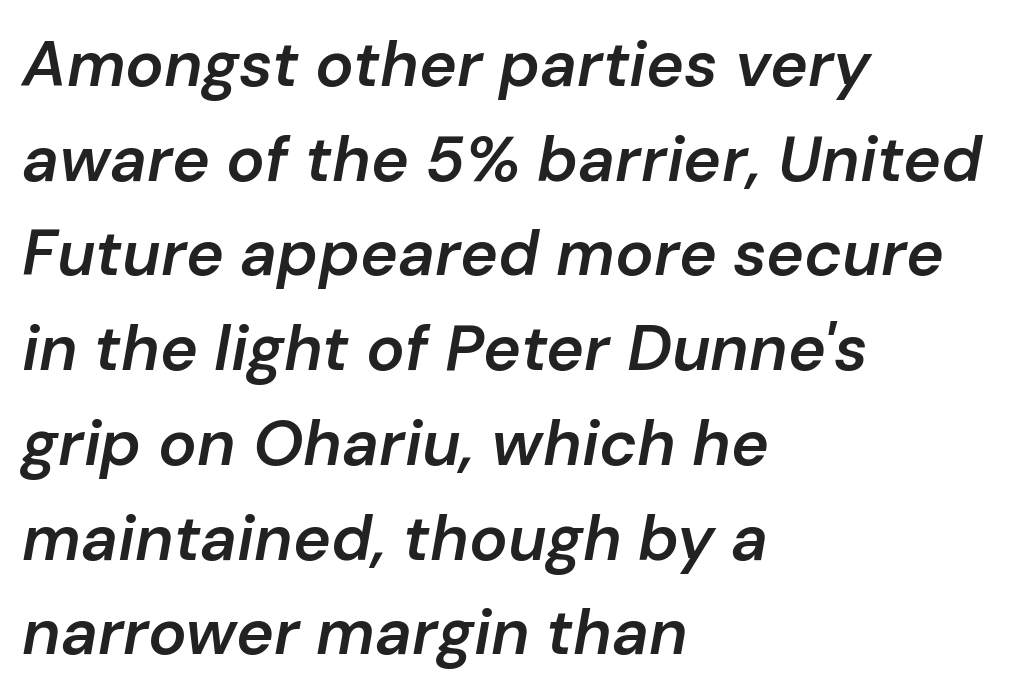
The image shows 64 px semibold type, italic (leaning right); set left-aligned, normal line spacing (1.48x), normal letter spacing, not underlined; low stroke contrast and a medium x-height.
